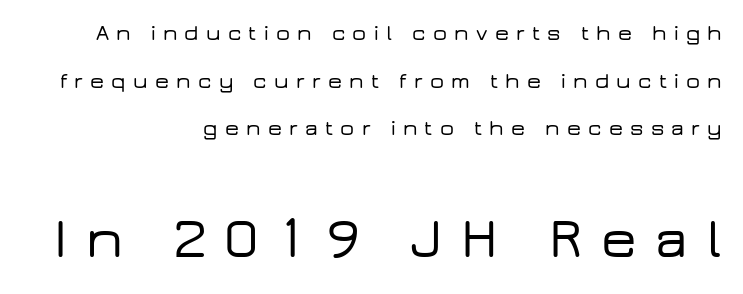
Q: Is the text italic (slanted)? A: No, it is upright.
Q: Is the typeface a serif or a sans-serif typeface? A: Sans-serif.
Q: Is the text underlined? A: No.
Q: How is the paragraph aligned? A: Right-aligned.
Q: Is the spacing between letters normal or unusually wide? A: Unusually wide.
Q: Is the spacing between lines tight, normal or loose? A: Loose.
Q: Which block of text is set in a larger size, the first (top) or the second (bottom)? A: The second (bottom) one.
Q: Width (condensed, normal, or wide)? A: Wide.
Q: Stroke contrast? A: Low.
Q: x-height? A: Medium.
Q: Monospaced? A: No.
